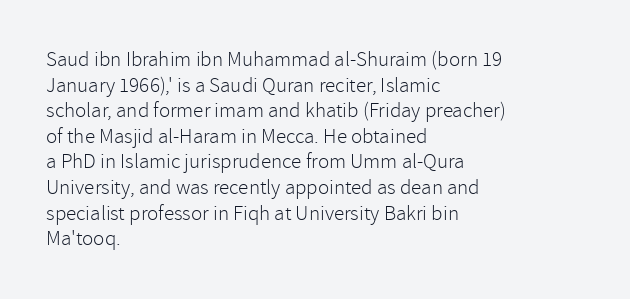
Does extra space separate the letters? No, they use regular spacing. The passage is arranged the way most books set body copy — flush left. The area under the type is left untouched. The face looks like a standard text weight, possibly lighter. Notice how the stems are strictly vertical — no italics here.
